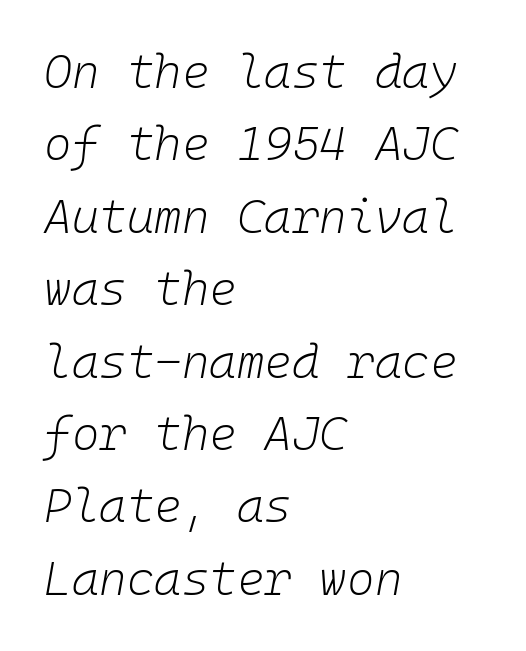
Q: Is the text bold? A: No.
Q: Is the text italic (slanted)? A: Yes, it leans right by about 10 degrees.
Q: Is the text underlined? A: No.
Q: How is the paragraph aligned? A: Left-aligned.
Q: Is the spacing between letters normal or unusually wide? A: Normal.
Q: Is the spacing between lines tight, normal or loose? A: Normal.
Q: Width (condensed, normal, or wide)? A: Normal.
Q: Stroke contrast? A: Low.
Q: x-height? A: Medium.
Q: Monospaced? A: Yes.
